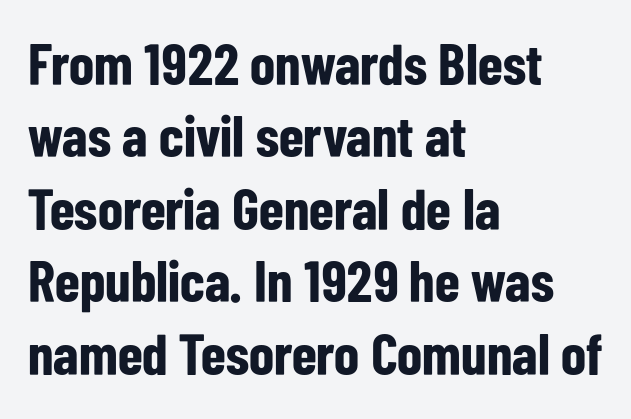
Quick note: underline off. The type is set solid horizontally, with unmodified tracking. You could not count columns in this text — the font is proportionally spaced. Does the copy run flush right? No — it runs flush left. The line-height multiplier appears to be the usual default. Unlike a traditional serif, this face leaves its strokes unadorned.
